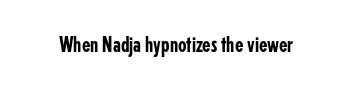
Tall strokes in this sample are plumb rather than angled. Short note: letters normally spaced. Lines of text with bare space underneath.
